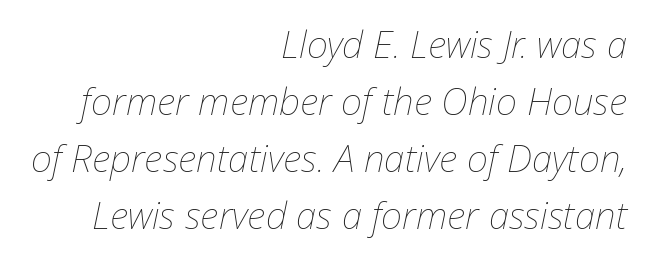
Q: Is the text bold? A: No.
Q: Is the text italic (slanted)? A: Yes, it leans right by about 12 degrees.
Q: Is the text underlined? A: No.
Q: How is the paragraph aligned? A: Right-aligned.
Q: Is the spacing between letters normal or unusually wide? A: Normal.
Q: Is the spacing between lines tight, normal or loose? A: Normal.
Q: Width (condensed, normal, or wide)? A: Normal.
Q: Stroke contrast? A: Low.
Q: x-height? A: Medium.
Q: Monospaced? A: No.
